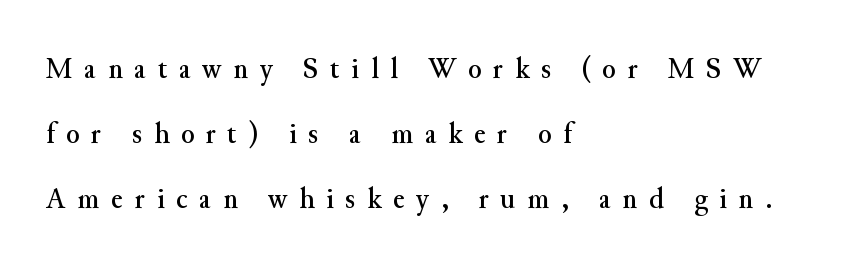
Q: Is the text italic (slanted)? A: No, it is upright.
Q: Is the typeface a serif or a sans-serif typeface? A: Serif.
Q: Is the text underlined? A: No.
Q: How is the paragraph aligned? A: Left-aligned.
Q: Is the spacing between letters normal or unusually wide? A: Unusually wide.
Q: Is the spacing between lines tight, normal or loose? A: Loose.
Q: Width (condensed, normal, or wide)? A: Normal.
Q: Stroke contrast? A: Medium.
Q: x-height? A: Small.
Q: Monospaced? A: No.
